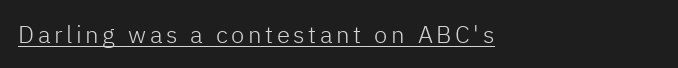
{"italic": "no", "bold": "no", "underline": "yes", "align": "left", "glyph_px": 24}
